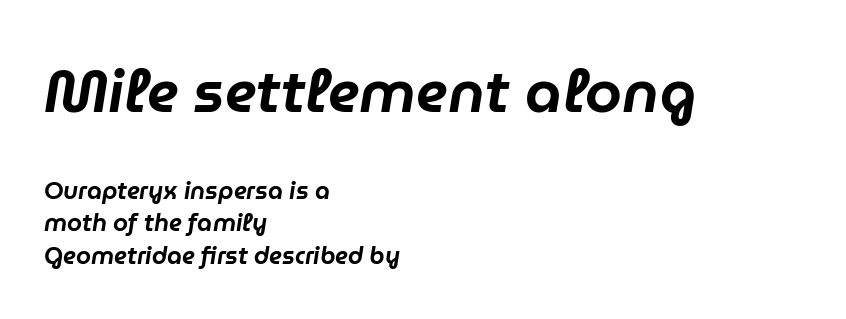
The image shows 59 px text type, italic (leaning right); set left-aligned, normal line spacing (1.35x), normal letter spacing, not underlined; the first (top) block is 2.46x larger; low stroke contrast and a medium x-height.
